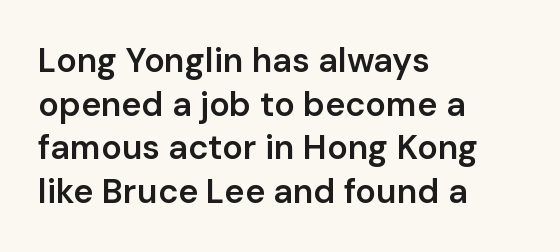
Note: no serifs on the glyphs. Rows of type keep a routine distance in the vertical direction. Compared with a centered layout, this one pins lines to the left instead. Notice how the stems are strictly vertical — no italics here. Short note: letters normally spaced. Moderately thickened strokes mark this as semibold type.
